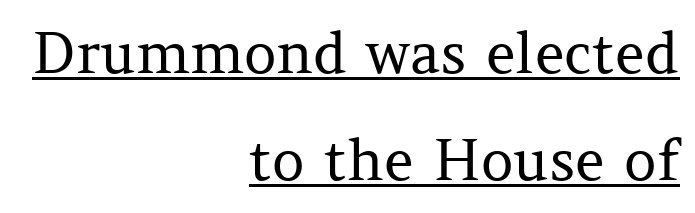
The image shows 57 px regular-weight serif type, upright; set right-aligned, line spacing 1.88x, normal letter spacing, underlined; medium stroke contrast and a medium x-height.
